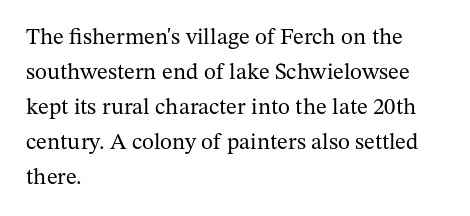
Weight: not bold — regular or lighter. The typesetter chose a ragged-right arrangement here. Each new line begins a customary step beneath the previous one. You could call the tracking neutral — neither tight nor loose. Only glyphs here, with clear space below each row. You can tell it's not italic because the verticals are truly vertical.
